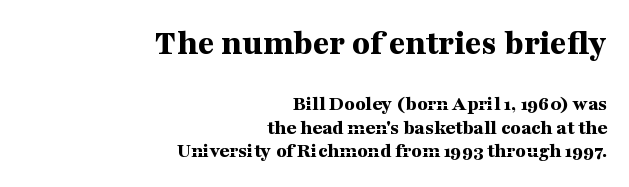
{"serif": "yes", "italic": "no", "bold": "yes", "weight": "bold", "width": "wide", "stroke_contrast": "medium", "x_height": "medium", "monospaced": "no", "underline": "no", "align": "right", "line_spacing": "tight", "line_spacing_ratio": 1.12, "letter_spacing": "normal", "letter_spacing_em": 0.0, "larger_block": "first", "size_ratio": 1.71, "glyph_px": 36}
